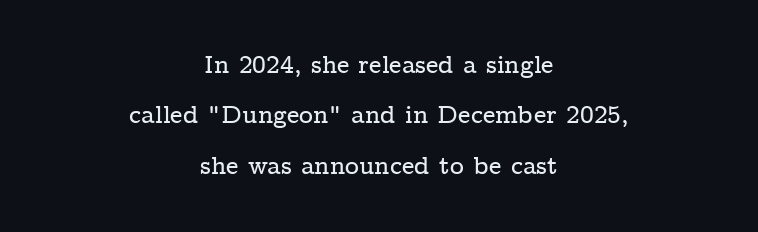
Q: Is the text italic (slanted)? A: No, it is upright.
Q: Is the text underlined? A: No.
Q: How is the paragraph aligned? A: Centered.
Q: Is the spacing between letters normal or unusually wide? A: Normal.
Q: Is the spacing between lines tight, normal or loose? A: Loose.
